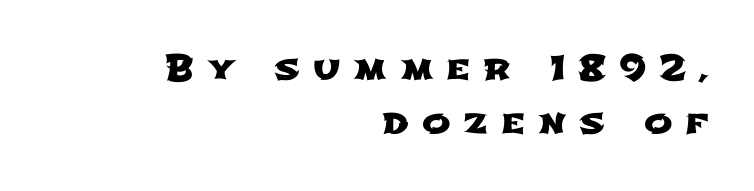
{"serif": "no", "width": "wide", "stroke_contrast": "low", "x_height": "medium", "monospaced": "no", "underline": "no", "align": "right", "line_spacing": "normal", "line_spacing_ratio": 1.6, "letter_spacing": "wide", "letter_spacing_em": 0.38, "glyph_px": 34}
